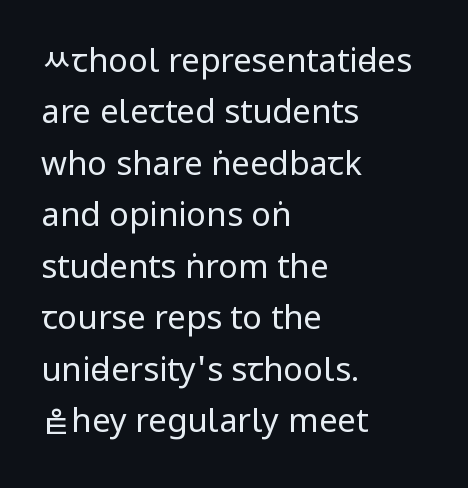
{"serif": "no", "italic": "no", "bold": "no", "weight": "regular", "width": "condensed", "stroke_contrast": "low", "x_height": "large", "monospaced": "no", "underline": "no", "align": "left", "line_spacing": "normal", "line_spacing_ratio": 1.56, "letter_spacing": "normal", "letter_spacing_em": 0.0, "glyph_px": 33}
